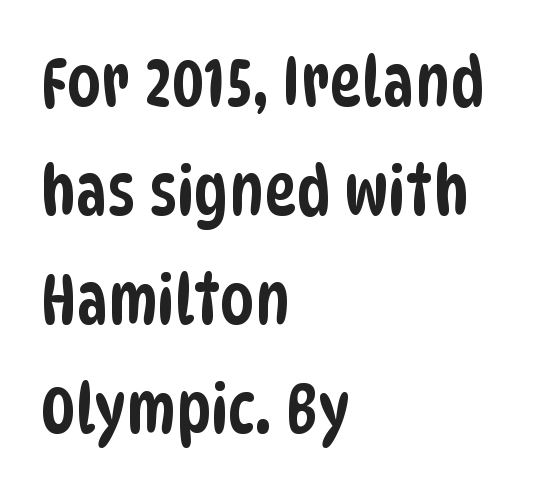
{"serif": "no", "width": "condensed", "stroke_contrast": "low", "x_height": "large", "monospaced": "no", "underline": "no", "align": "left", "line_spacing": "normal", "line_spacing_ratio": 1.58, "letter_spacing": "normal", "letter_spacing_em": 0.0, "glyph_px": 69}
